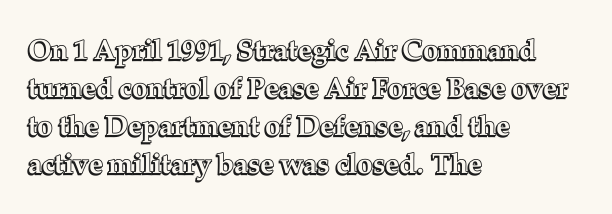
{"italic": "no", "width": "normal", "x_height": "medium", "monospaced": "no", "underline": "no", "align": "left", "line_spacing": "normal", "line_spacing_ratio": 1.36, "letter_spacing": "normal", "letter_spacing_em": 0.0, "glyph_px": 28}
